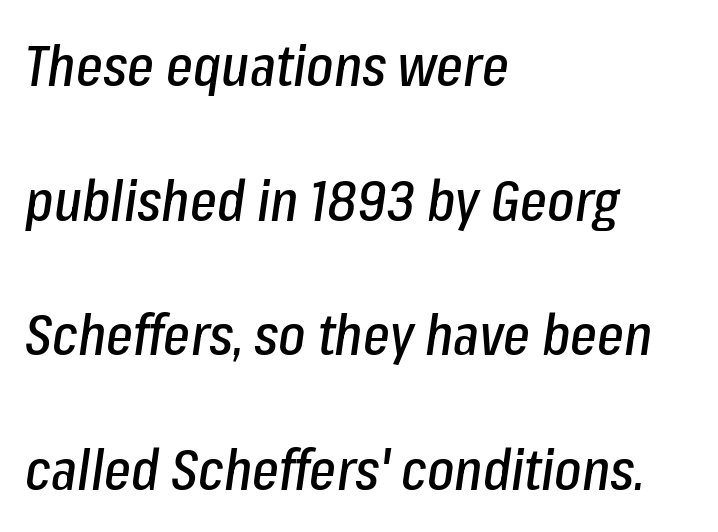
{"italic": "yes", "lean": "right", "slant_degrees": 8, "width": "condensed", "stroke_contrast": "low", "x_height": "medium", "monospaced": "no", "underline": "no", "align": "left", "line_spacing": "loose", "line_spacing_ratio": 2.36, "letter_spacing": "normal", "letter_spacing_em": 0.0, "glyph_px": 57}
